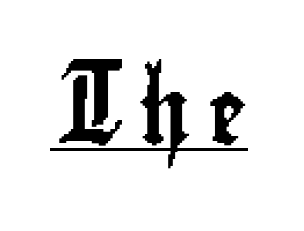
Q: Is the text italic (slanted)? A: No, it is upright.
Q: Is the typeface a serif or a sans-serif typeface? A: Sans-serif.
Q: Is the text underlined? A: Yes.
Q: Is the spacing between letters normal or unusually wide? A: Unusually wide.
Q: Width (condensed, normal, or wide)? A: Condensed.
Q: Stroke contrast? A: Low.
Q: x-height? A: Small.
Q: Monospaced? A: No.
